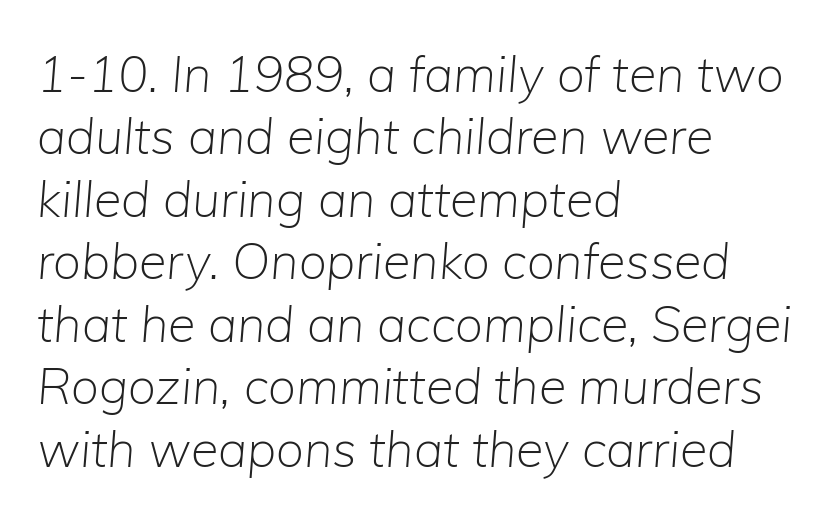
No word sits above an underline. Does the leading feel generous? No, just average. A typesetter would mark this as italic. The typeface has the unassuming heft of standard copy or less.
